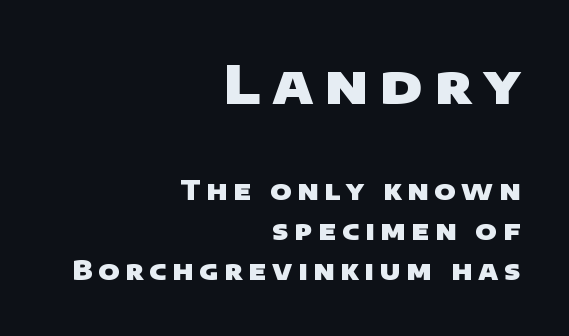
Q: Is the text bold? A: Yes.
Q: Is the typeface a serif or a sans-serif typeface? A: Sans-serif.
Q: Is the text underlined? A: No.
Q: How is the paragraph aligned? A: Right-aligned.
Q: Is the spacing between letters normal or unusually wide? A: Unusually wide.
Q: Is the spacing between lines tight, normal or loose? A: Normal.
Q: Which block of text is set in a larger size, the first (top) or the second (bottom)? A: The first (top) one.
Q: Width (condensed, normal, or wide)? A: Wide.
Q: Stroke contrast? A: Low.
Q: x-height? A: Large.
Q: Monospaced? A: No.
